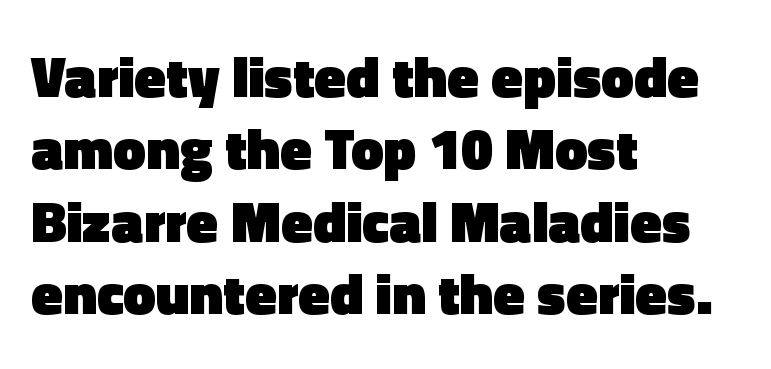
Spacing between characters is what you'd get straight out of the box. No feet cap the strokes, marking this as sans-serif type. A normal amount of white space separates one row of letters from the next. Underlining? Definitely not there. A dark, heavy texture on the line: the type is bold. The lines in this sample share a left origin and differ only in where they stop.
